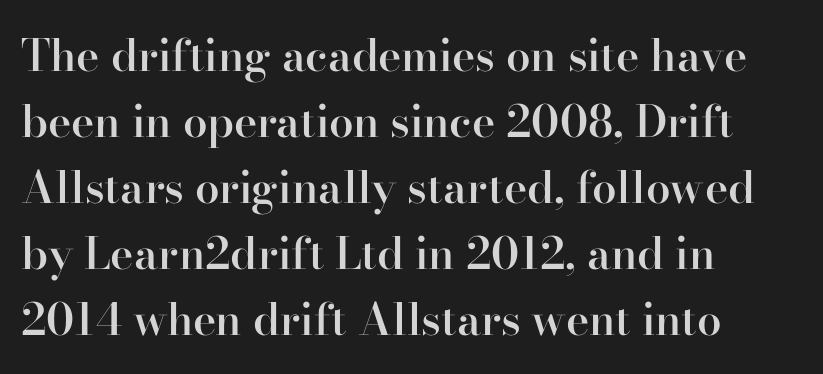
{"serif": "yes", "italic": "no", "bold": "semi", "weight": "semibold", "width": "normal", "stroke_contrast": "high", "x_height": "small", "monospaced": "no", "underline": "no", "align": "left", "line_spacing": "normal", "line_spacing_ratio": 1.5, "letter_spacing": "normal", "letter_spacing_em": 0.0, "glyph_px": 44}
